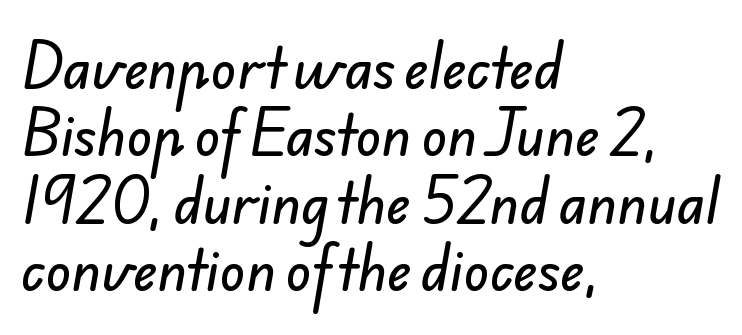
The image shows 53 px sans-serif type; set left-aligned, normal line spacing (1.27x), normal letter spacing, not underlined; low stroke contrast and a small x-height.
